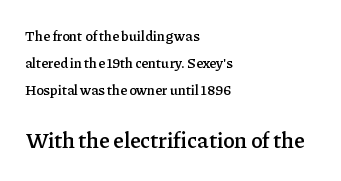
Q: Is the text bold? A: Semi-bold.
Q: Is the text italic (slanted)? A: No, it is upright.
Q: Is the text underlined? A: No.
Q: How is the paragraph aligned? A: Left-aligned.
Q: Is the spacing between letters normal or unusually wide? A: Normal.
Q: Is the spacing between lines tight, normal or loose? A: Loose.
Q: Which block of text is set in a larger size, the first (top) or the second (bottom)? A: The second (bottom) one.
